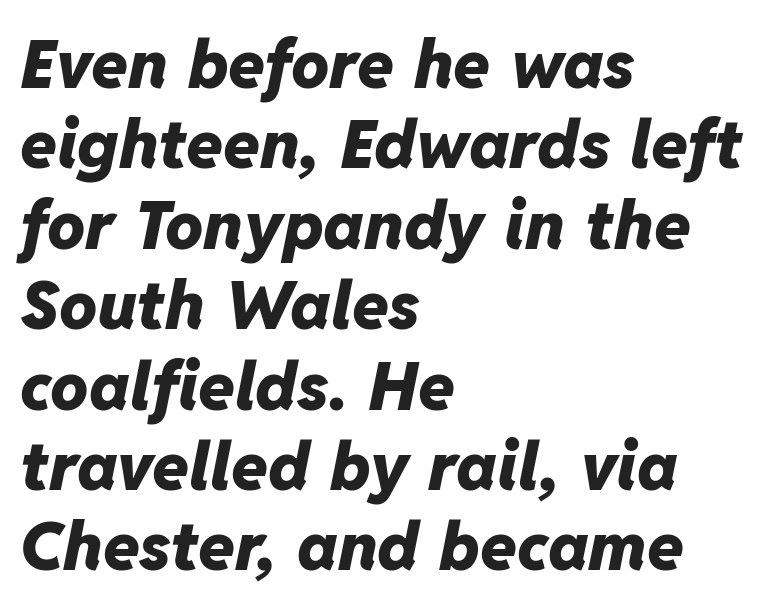
{"italic": "yes", "lean": "right", "slant_degrees": 11, "bold": "yes", "weight": "heavy", "width": "normal", "stroke_contrast": "low", "x_height": "medium", "monospaced": "no", "underline": "no", "align": "left", "line_spacing_ratio": 1.2, "letter_spacing": "normal", "letter_spacing_em": 0.0, "glyph_px": 67}
